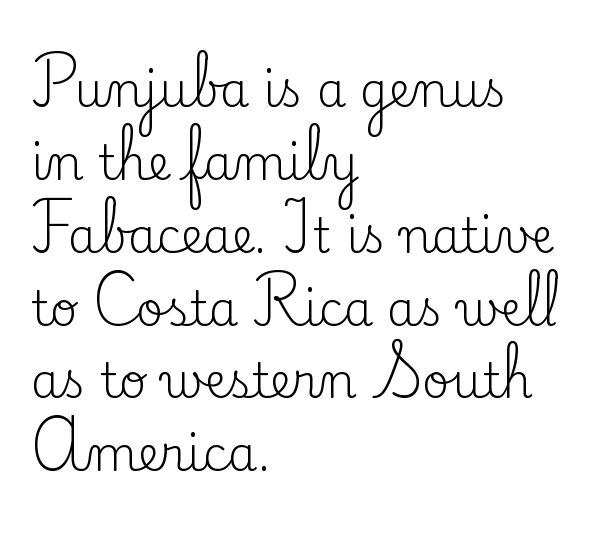
The face looks like a standard text weight, possibly lighter. Underlining? Definitely not there. These lines are set flush left with a ragged right edge. The block of text has a typical density, with ordinary space between rows. Proportional: the letters do not fall into vertical columns. Tracking here is standard; glyphs follow each other at the usual distance.
